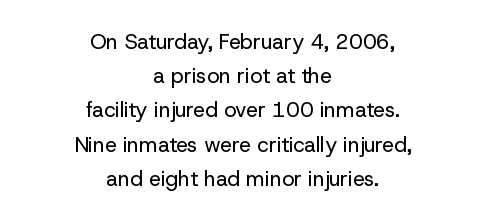
Q: Is the text bold? A: No.
Q: Is the text italic (slanted)? A: No, it is upright.
Q: Is the text underlined? A: No.
Q: How is the paragraph aligned? A: Centered.
Q: Is the spacing between letters normal or unusually wide? A: Normal.
Q: Is the spacing between lines tight, normal or loose? A: Normal.
